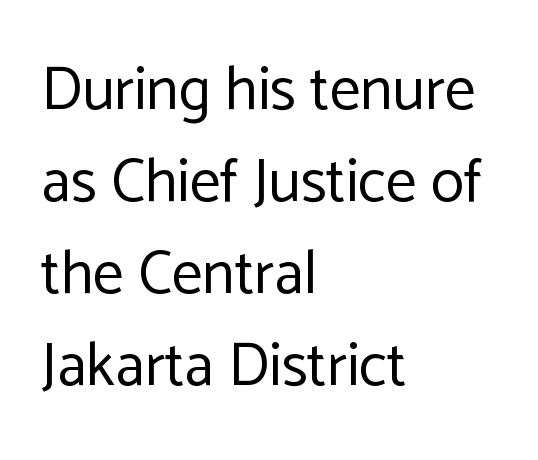
The image shows 61 px regular-weight sans-serif type, upright; set left-aligned, normal line spacing (1.51x), normal letter spacing, not underlined; low stroke contrast and a medium x-height.
